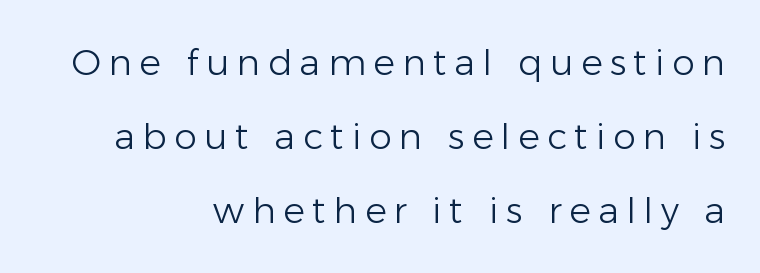
Q: Is the text bold? A: No.
Q: Is the text italic (slanted)? A: No, it is upright.
Q: Is the typeface a serif or a sans-serif typeface? A: Sans-serif.
Q: Is the text underlined? A: No.
Q: How is the paragraph aligned? A: Right-aligned.
Q: Is the spacing between letters normal or unusually wide? A: Unusually wide.
Q: Is the spacing between lines tight, normal or loose? A: Loose.
Q: Width (condensed, normal, or wide)? A: Normal.
Q: Stroke contrast? A: Low.
Q: x-height? A: Medium.
Q: Monospaced? A: No.
